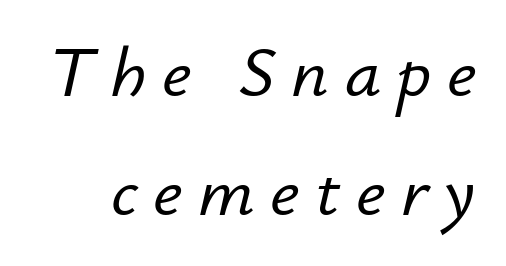
Q: Is the text italic (slanted)? A: Yes, it leans right by about 12 degrees.
Q: Is the text underlined? A: No.
Q: Is the spacing between letters normal or unusually wide? A: Unusually wide.
Q: Is the spacing between lines tight, normal or loose? A: Normal.
Q: Width (condensed, normal, or wide)? A: Normal.
Q: Stroke contrast? A: Low.
Q: x-height? A: Small.
Q: Monospaced? A: No.
